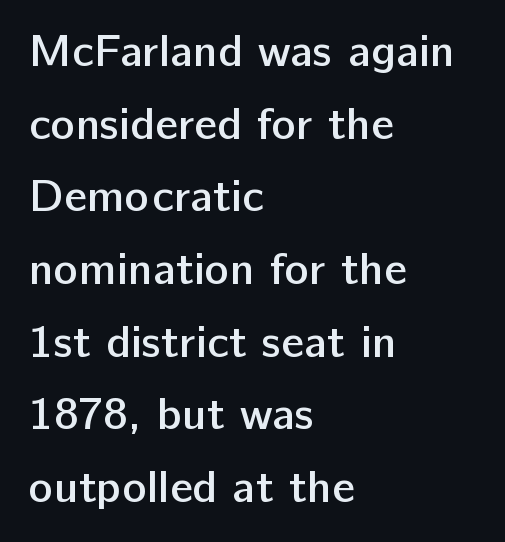
The axis of the letterforms is exactly vertical. The face used here is proportionally spaced, like ordinary book or web type. Does the weight exceed regular? Yes, but only to semibold. The lines sit at an ordinary, default distance from one another. The letters carry no serifs — their stems end cleanly without finishing strokes. Typeset ragged right — the left edge is the straight one.
